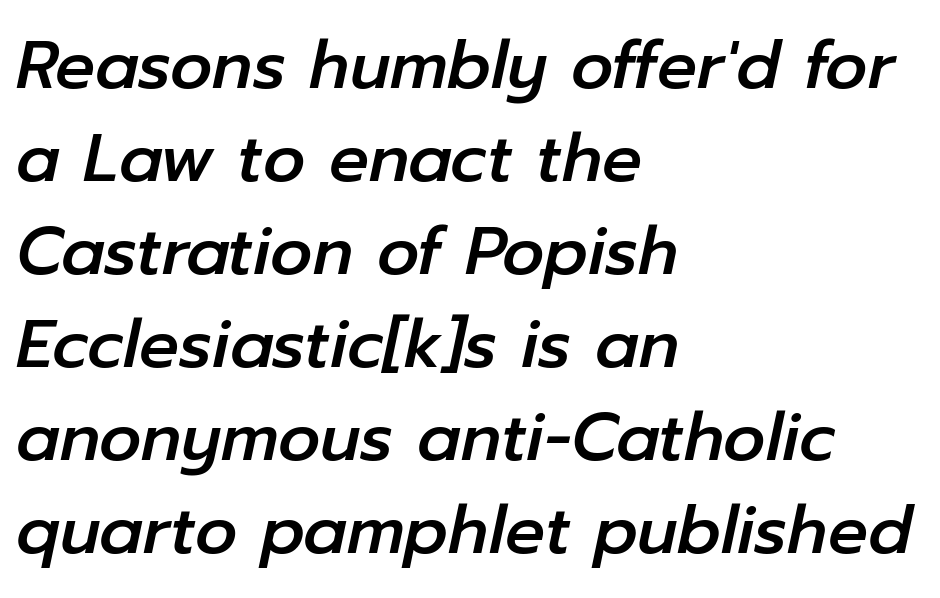
Q: Is the text italic (slanted)? A: Yes, it leans right by about 12 degrees.
Q: Is the text underlined? A: No.
Q: How is the paragraph aligned? A: Left-aligned.
Q: Is the spacing between letters normal or unusually wide? A: Normal.
Q: Is the spacing between lines tight, normal or loose? A: Normal.
Q: Width (condensed, normal, or wide)? A: Normal.
Q: Stroke contrast? A: Low.
Q: x-height? A: Medium.
Q: Monospaced? A: No.
